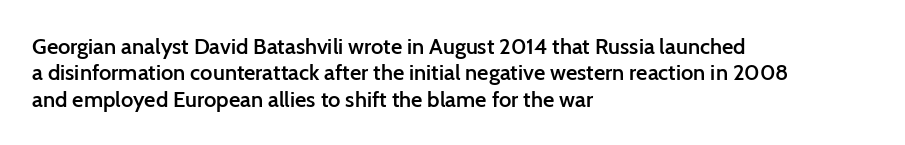
Q: Is the text bold? A: Semi-bold.
Q: Is the text italic (slanted)? A: No, it is upright.
Q: Is the text underlined? A: No.
Q: How is the paragraph aligned? A: Left-aligned.
Q: Is the spacing between letters normal or unusually wide? A: Normal.
